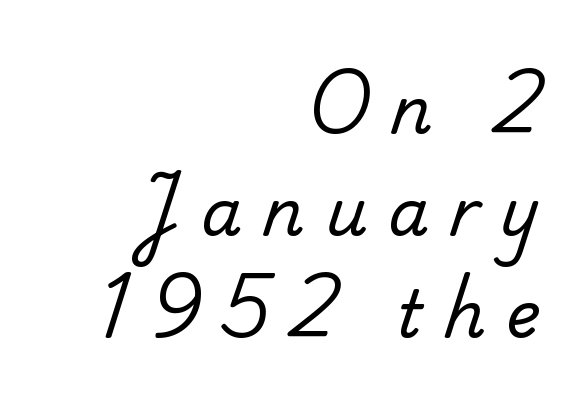
The image shows 65 px regular-weight serif type; set right-aligned, normal line spacing (1.57x), unusually wide letter spacing (+0.32 em), not underlined; low stroke contrast and a small x-height.
